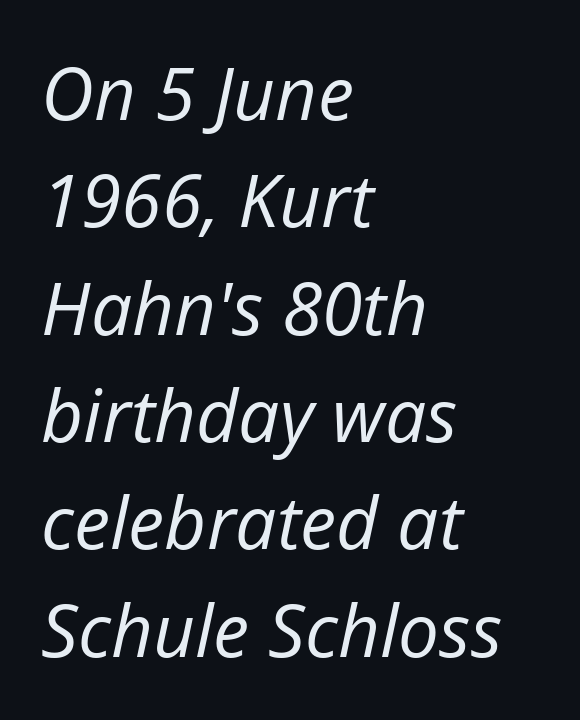
Q: Is the text bold? A: No.
Q: Is the text italic (slanted)? A: Yes, it leans right by about 12 degrees.
Q: Is the text underlined? A: No.
Q: How is the paragraph aligned? A: Left-aligned.
Q: Is the spacing between letters normal or unusually wide? A: Normal.
Q: Is the spacing between lines tight, normal or loose? A: Normal.
Q: Width (condensed, normal, or wide)? A: Normal.
Q: Stroke contrast? A: Low.
Q: x-height? A: Medium.
Q: Monospaced? A: No.
